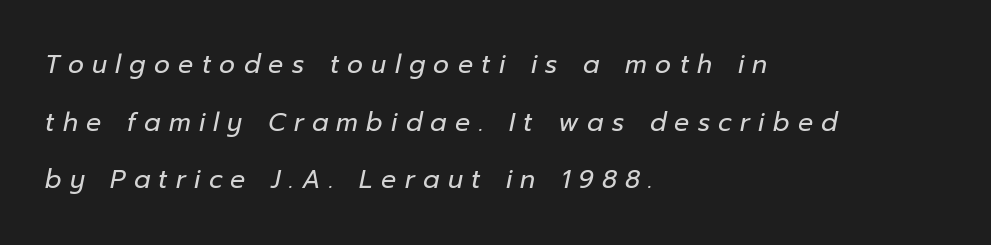
{"italic": "yes", "lean": "right", "slant_degrees": 12, "bold": "no", "underline": "no", "align": "left", "line_spacing": "loose", "line_spacing_ratio": 2.31, "letter_spacing": "wide", "letter_spacing_em": 0.33, "glyph_px": 25}
